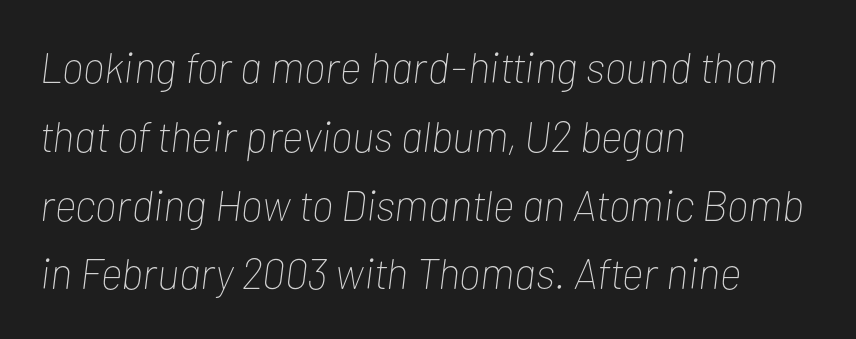
The face used here is proportionally spaced, like ordinary book or web type. The typesetter chose a ragged-right arrangement here. Observe the lean: these are italic letterforms. Honestly, the row spacing looks completely unremarkable. Is the letter spacing exaggerated? No — it looks like the ordinary default.
